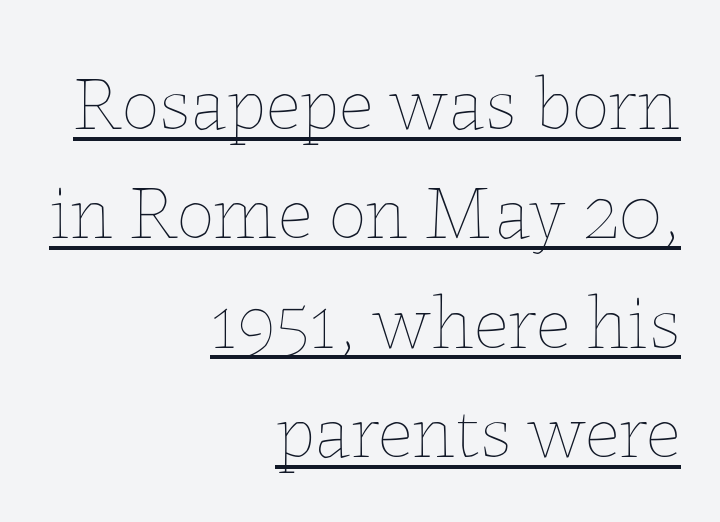
{"italic": "no", "bold": "no", "weight": "thin", "width": "normal", "stroke_contrast": "low", "x_height": "medium", "monospaced": "no", "underline": "yes", "align": "right", "line_spacing": "normal", "line_spacing_ratio": 1.42, "letter_spacing": "normal", "letter_spacing_em": 0.0, "glyph_px": 77}
